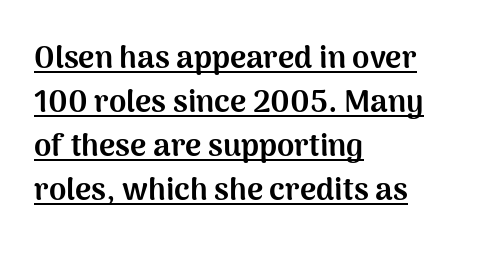
Q: Is the text bold? A: Yes.
Q: Is the text italic (slanted)? A: No, it is upright.
Q: Is the typeface a serif or a sans-serif typeface? A: Sans-serif.
Q: Is the text underlined? A: Yes.
Q: How is the paragraph aligned? A: Left-aligned.
Q: Is the spacing between letters normal or unusually wide? A: Normal.
Q: Is the spacing between lines tight, normal or loose? A: Normal.
Q: Width (condensed, normal, or wide)? A: Normal.
Q: Stroke contrast? A: Medium.
Q: x-height? A: Medium.
Q: Monospaced? A: No.
